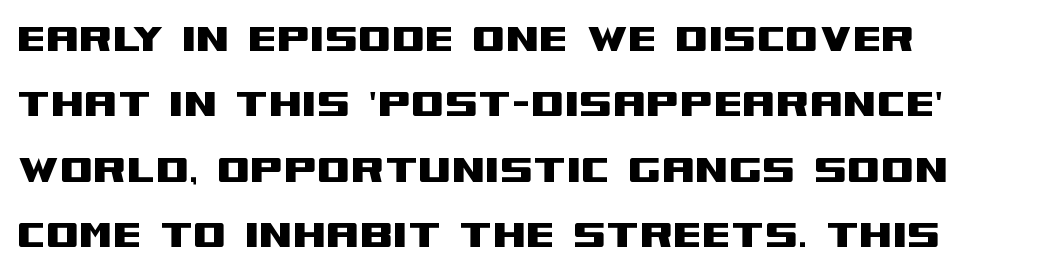
Q: Is the text italic (slanted)? A: No, it is upright.
Q: Is the typeface a serif or a sans-serif typeface? A: Sans-serif.
Q: Is the text underlined? A: No.
Q: How is the paragraph aligned? A: Left-aligned.
Q: Is the spacing between letters normal or unusually wide? A: Normal.
Q: Is the spacing between lines tight, normal or loose? A: Normal.
Q: Width (condensed, normal, or wide)? A: Wide.
Q: Stroke contrast? A: Medium.
Q: x-height? A: Large.
Q: Monospaced? A: No.
